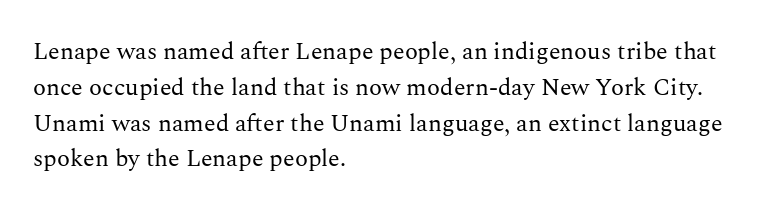
The setting favours the left margin, as ordinary paragraphs usually do. Upright lettering throughout. Letter spacing: default. No chunkiness to these letters — they're not bold.
